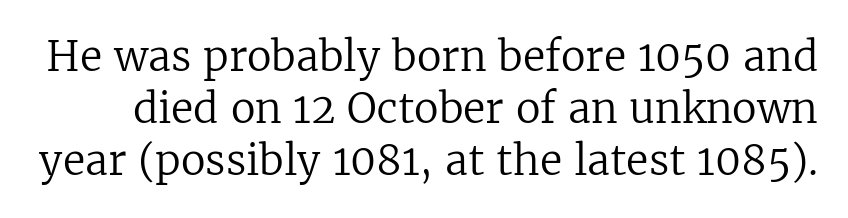
Each stroke keeps to a modest, everyday thickness or less. The face used here is proportionally spaced, like ordinary book or web type. Posture: straight, roman, zero tilt. You could call the tracking neutral — neither tight nor loose. The text was rendered using a seriffed face with decorative stroke endings. Students, observe: this is what conventionally led text looks like.
